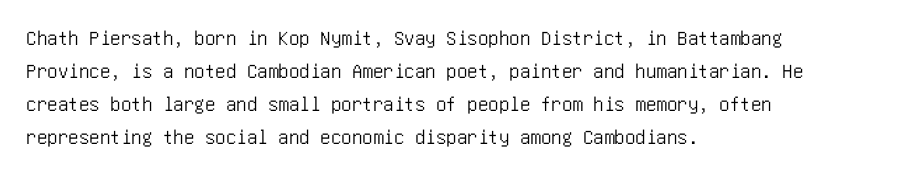
{"italic": "no", "underline": "no", "align": "left", "line_spacing": "normal", "line_spacing_ratio": 1.57, "letter_spacing": "normal", "letter_spacing_em": 0.0, "glyph_px": 21}
